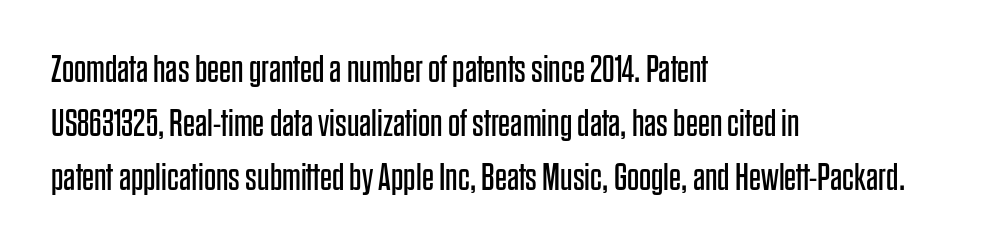
{"serif": "no", "italic": "no", "bold": "no", "weight": "regular", "width": "condensed", "stroke_contrast": "low", "x_height": "large", "monospaced": "no", "underline": "no", "align": "left", "line_spacing": "normal", "line_spacing_ratio": 1.42, "letter_spacing": "normal", "letter_spacing_em": 0.0, "glyph_px": 38}
